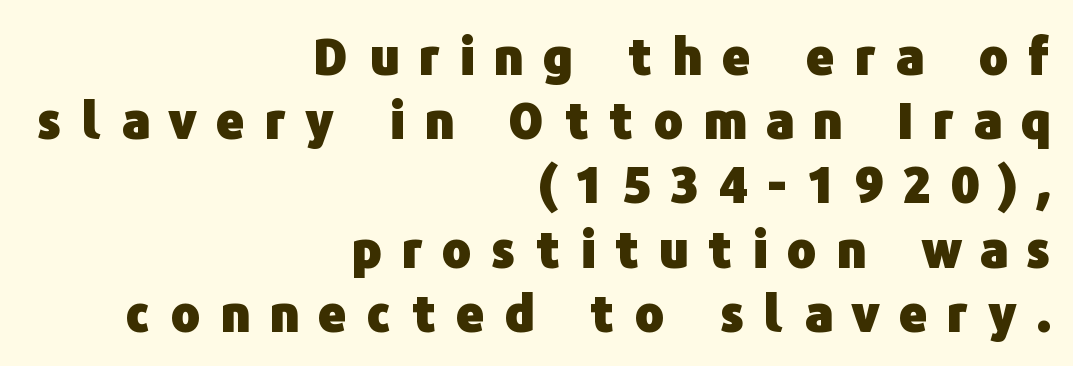
Q: Is the text bold? A: Yes.
Q: Is the text italic (slanted)? A: No, it is upright.
Q: Is the typeface a serif or a sans-serif typeface? A: Sans-serif.
Q: Is the text underlined? A: No.
Q: How is the paragraph aligned? A: Right-aligned.
Q: Is the spacing between letters normal or unusually wide? A: Unusually wide.
Q: Is the spacing between lines tight, normal or loose? A: Normal.
Q: Width (condensed, normal, or wide)? A: Normal.
Q: Stroke contrast? A: Low.
Q: x-height? A: Medium.
Q: Monospaced? A: No.
